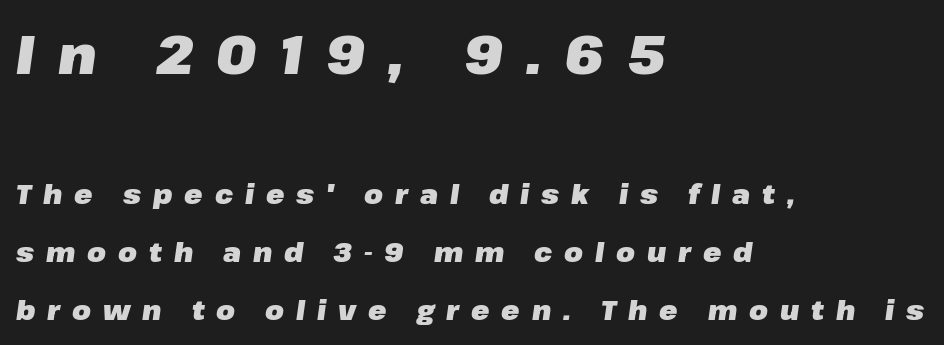
These two chunks differ in scale, with the top chunk taking the larger measure. Is the type slanted? Yes — the strokes lean at a clear angle. Regarding leading, the lines here are spaced well apart. Tracking value appears strongly positive — letters spread wide.
